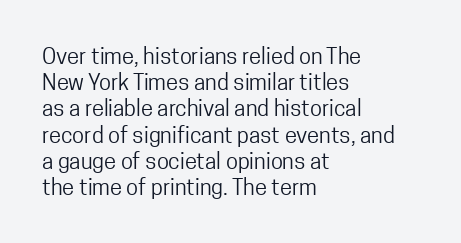
The image shows 22 px text type, upright; set left-aligned, line spacing 1.19x, normal letter spacing, not underlined.
